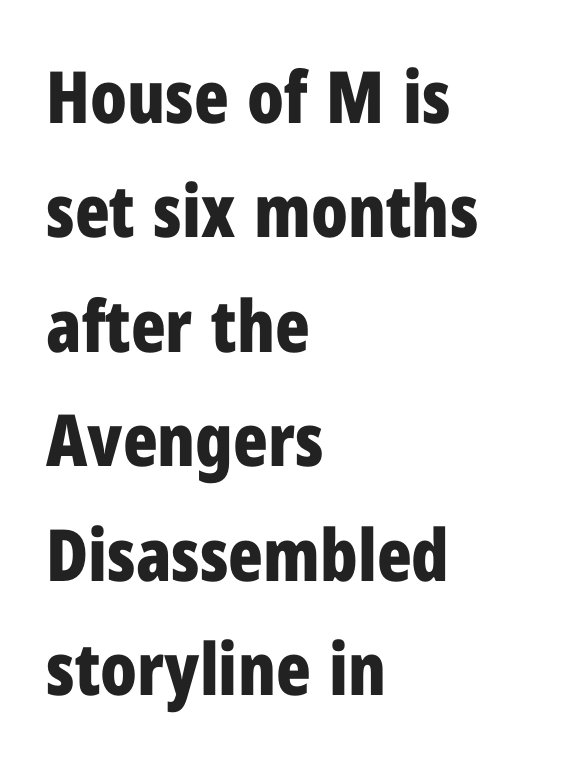
Is there any slant? The stems are plumb. Honestly, the row spacing looks completely unremarkable. Default kerning and tracking; the words read as compact shapes. The foot of each line stays bare and open.
